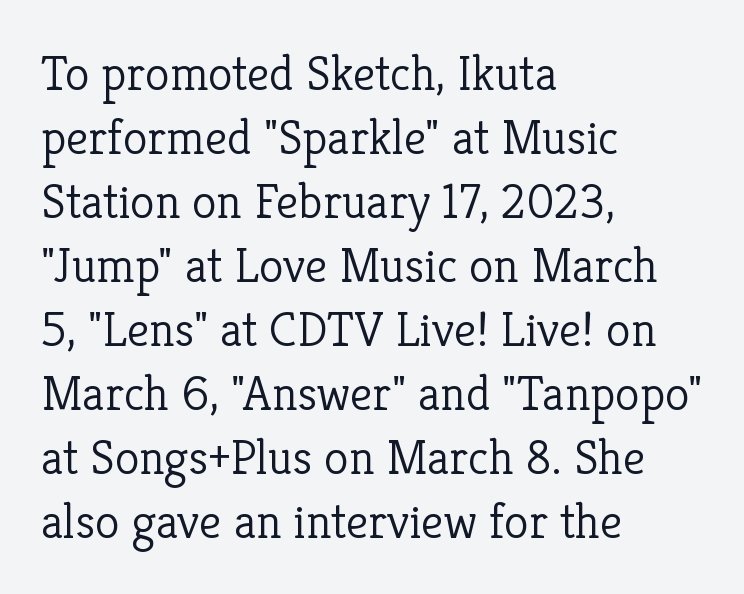
{"serif": "yes", "italic": "no", "bold": "no", "weight": "light", "width": "normal", "stroke_contrast": "low", "x_height": "medium", "monospaced": "no", "underline": "no", "align": "left", "line_spacing": "normal", "line_spacing_ratio": 1.28, "letter_spacing": "normal", "letter_spacing_em": 0.0, "glyph_px": 50}
